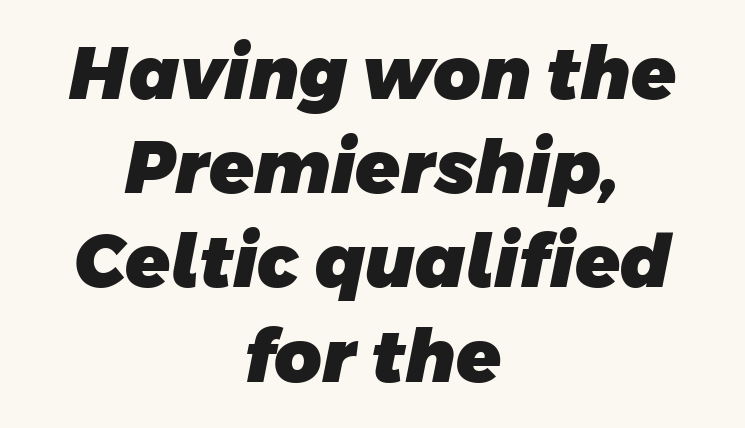
{"serif": "no", "bold": "yes", "weight": "heavy", "width": "normal", "stroke_contrast": "low", "x_height": "large", "monospaced": "no", "underline": "no", "align": "center", "line_spacing": "normal", "line_spacing_ratio": 1.29, "letter_spacing": "normal", "letter_spacing_em": 0.0, "glyph_px": 73}
